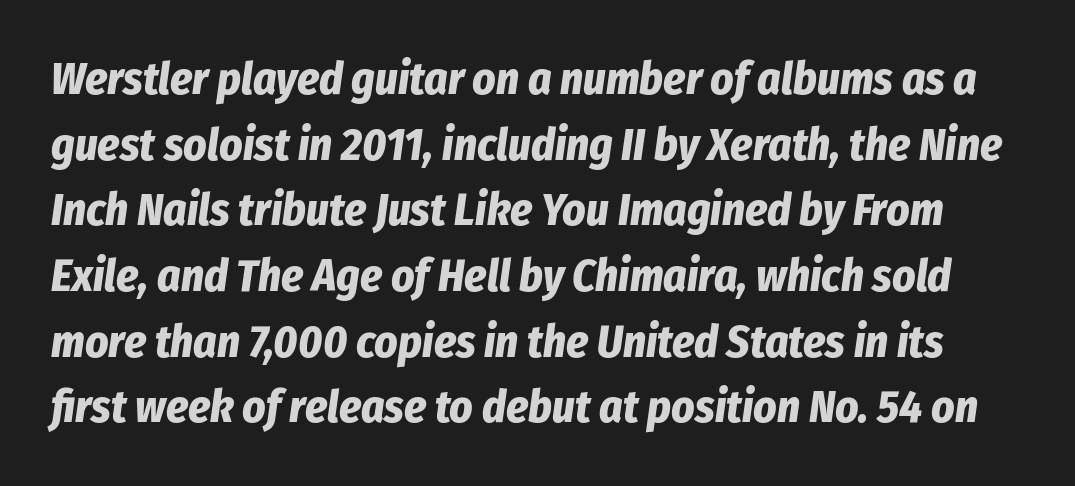
The image shows 45 px bold, condensed type, italic (leaning right); set normal line spacing (1.46x), normal letter spacing, not underlined; low stroke contrast and a medium x-height.
